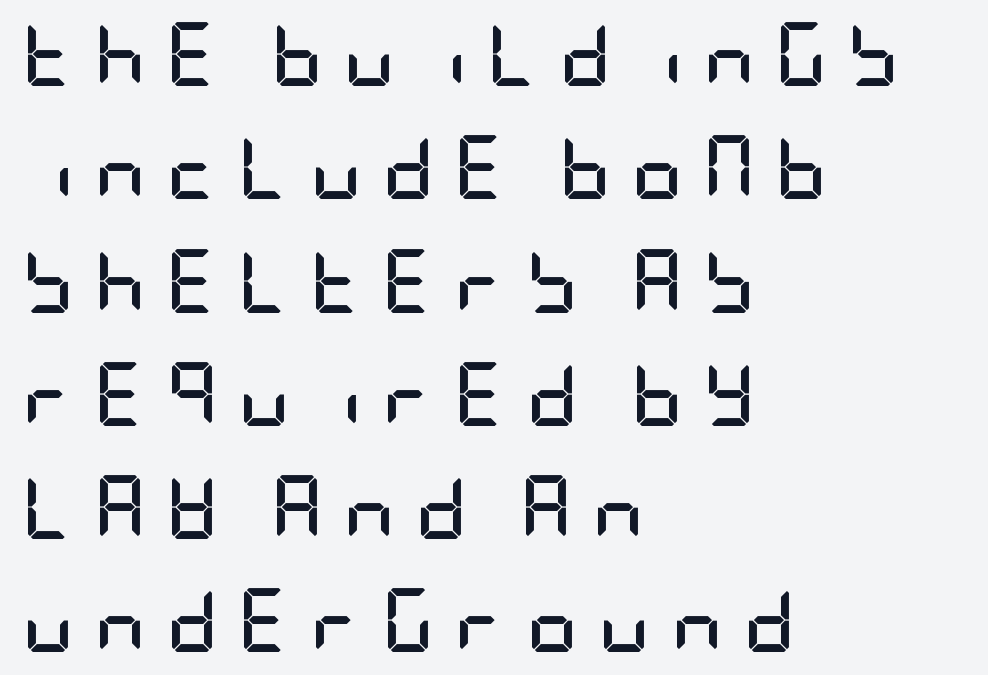
The string is rendered with underlining switched off. The letterforms stand isolated, each surrounded by extra space. A dark, heavy texture on the line: the type is bold. The text block is weighted toward the left margin, trailing off unevenly rightward. The lettering stays uniformly vertical, giving the passage a roman look.
